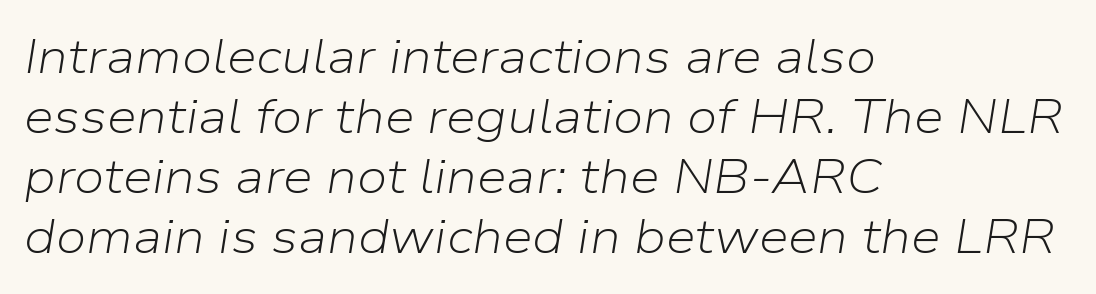
{"italic": "yes", "lean": "right", "slant_degrees": 9, "bold": "no", "weight": "light", "width": "normal", "stroke_contrast": "low", "x_height": "medium", "monospaced": "no", "underline": "no", "align": "left", "line_spacing": "normal", "line_spacing_ratio": 1.25, "letter_spacing": "normal", "letter_spacing_em": 0.0, "glyph_px": 48}
